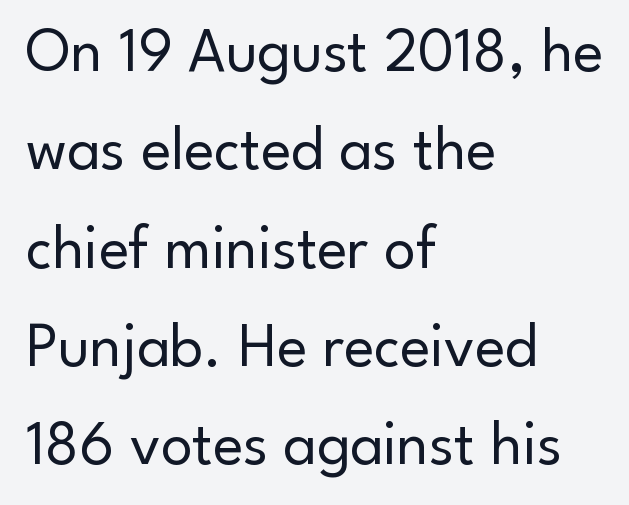
The image shows 63 px regular-weight sans-serif type, upright; set left-aligned, normal line spacing (1.56x), normal letter spacing, not underlined; low stroke contrast and a small x-height.
